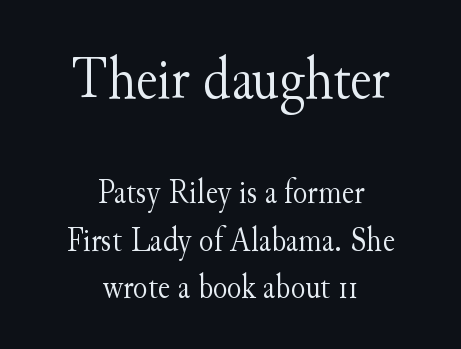
{"serif": "yes", "italic": "no", "bold": "no", "weight": "light", "width": "normal", "stroke_contrast": "medium", "x_height": "small", "monospaced": "no", "underline": "no", "align": "center", "line_spacing": "normal", "line_spacing_ratio": 1.39, "letter_spacing": "normal", "letter_spacing_em": 0.0, "larger_block": "first", "size_ratio": 1.76, "glyph_px": 60}
